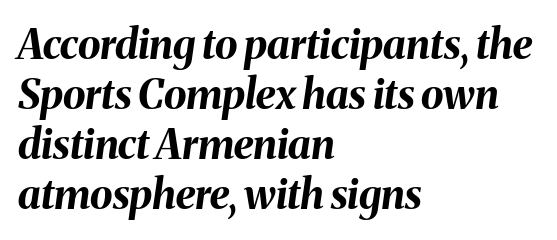
The image shows 41 px bold type, italic (leaning right); set left-aligned, line spacing 1.22x, normal letter spacing, not underlined; medium stroke contrast and a medium x-height.
